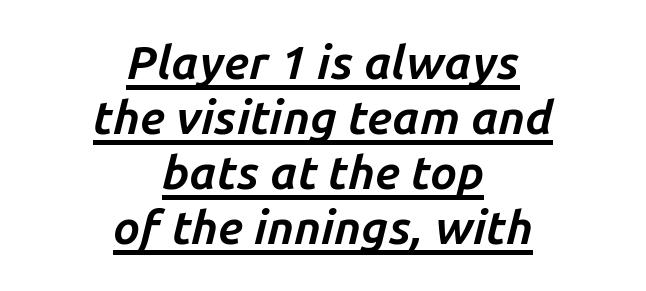
{"italic": "yes", "lean": "right", "slant_degrees": 14, "bold": "yes", "weight": "bold", "width": "normal", "stroke_contrast": "low", "x_height": "medium", "monospaced": "no", "underline": "yes", "align": "center", "line_spacing_ratio": 1.17, "letter_spacing": "normal", "letter_spacing_em": 0.0, "glyph_px": 47}
